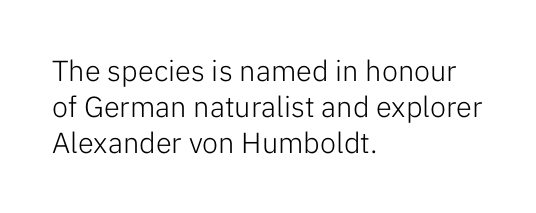
The image shows 29 px light sans-serif type, upright; set left-aligned, normal line spacing (1.25x), normal letter spacing, not underlined; low stroke contrast and a medium x-height.
